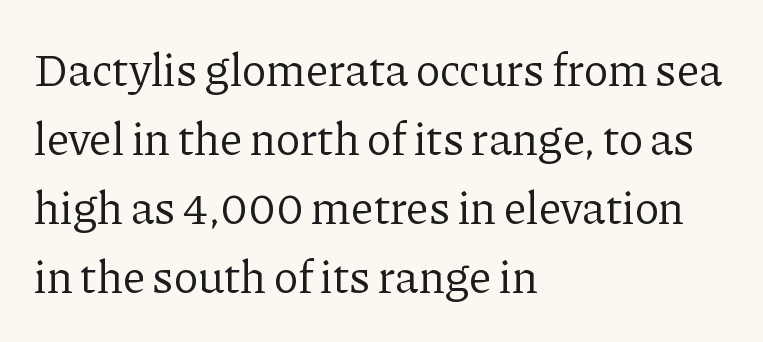
Q: Is the text bold? A: No.
Q: Is the text italic (slanted)? A: No, it is upright.
Q: Is the typeface a serif or a sans-serif typeface? A: Serif.
Q: Is the text underlined? A: No.
Q: How is the paragraph aligned? A: Left-aligned.
Q: Is the spacing between letters normal or unusually wide? A: Normal.
Q: Is the spacing between lines tight, normal or loose? A: Normal.
Q: Width (condensed, normal, or wide)? A: Normal.
Q: Stroke contrast? A: Low.
Q: x-height? A: Medium.
Q: Monospaced? A: No.
